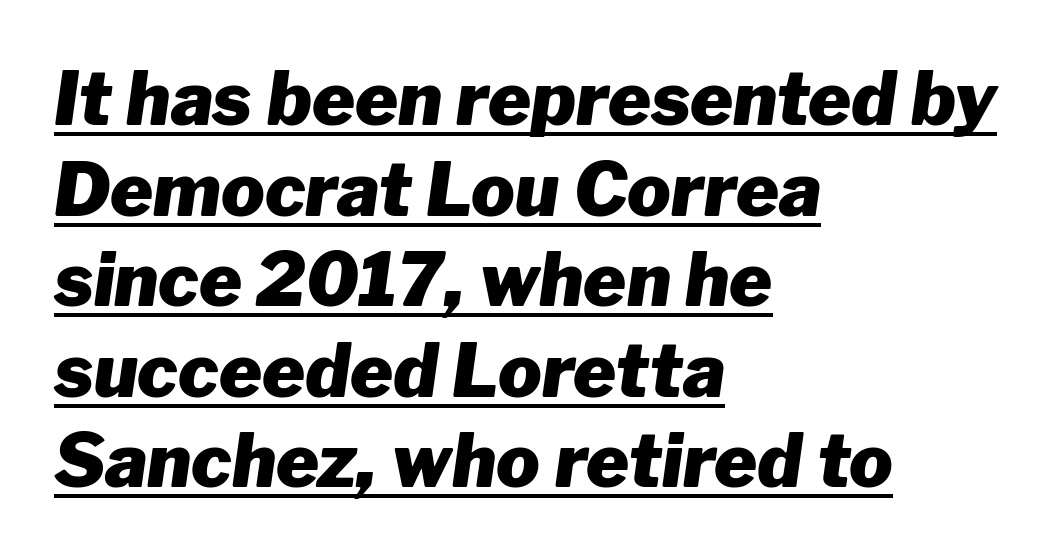
Q: Is the text bold? A: Yes.
Q: Is the text italic (slanted)? A: Yes, it leans right by about 8 degrees.
Q: Is the text underlined? A: Yes.
Q: How is the paragraph aligned? A: Left-aligned.
Q: Is the spacing between letters normal or unusually wide? A: Normal.
Q: Width (condensed, normal, or wide)? A: Normal.
Q: Stroke contrast? A: Low.
Q: x-height? A: Medium.
Q: Monospaced? A: No.
